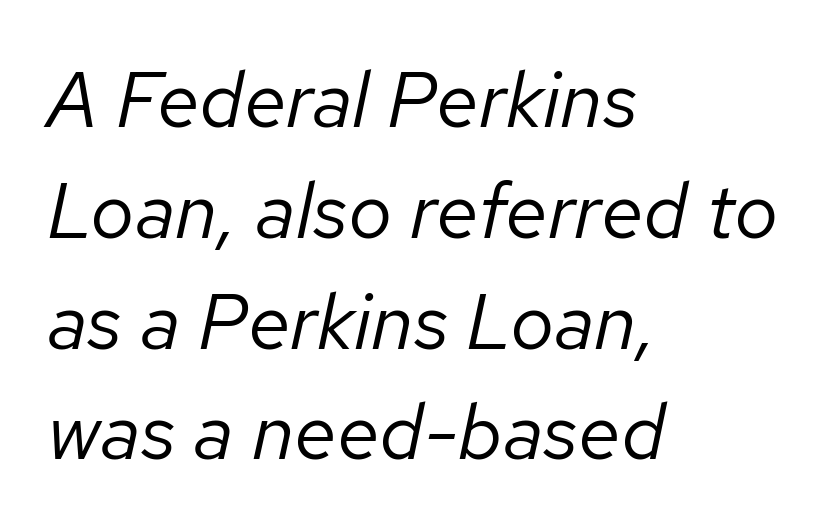
{"italic": "yes", "lean": "right", "slant_degrees": 12, "bold": "no", "weight": "regular", "width": "normal", "stroke_contrast": "low", "x_height": "medium", "monospaced": "no", "underline": "no", "align": "left", "line_spacing": "normal", "line_spacing_ratio": 1.42, "letter_spacing": "normal", "letter_spacing_em": 0.0, "glyph_px": 78}
